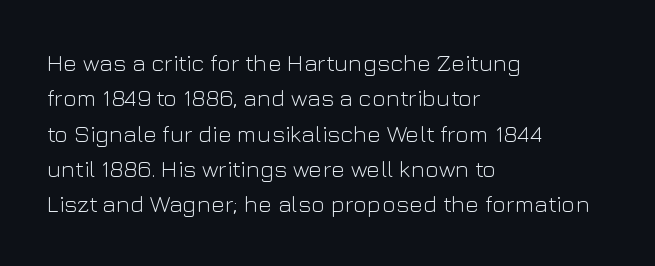
{"italic": "no", "bold": "no", "underline": "no", "align": "left", "line_spacing": "normal", "line_spacing_ratio": 1.47, "letter_spacing": "normal", "letter_spacing_em": 0.0, "glyph_px": 24}
